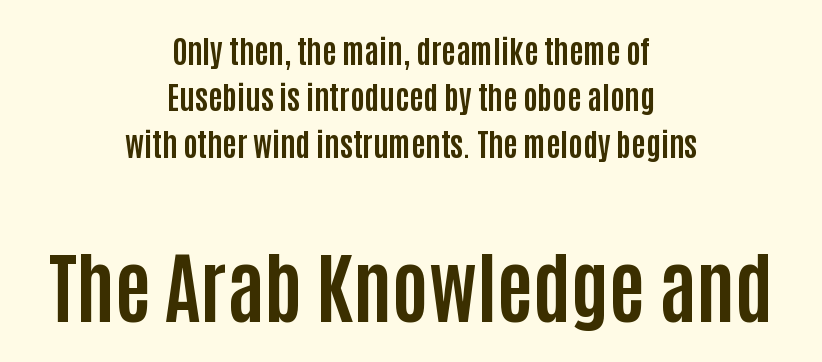
The vertical gap from one line to the next is medium. Style check: upright. Does the copy run flush right? No — it is centered line by line. Does the bottom block carry the larger type? Yes, it does.
